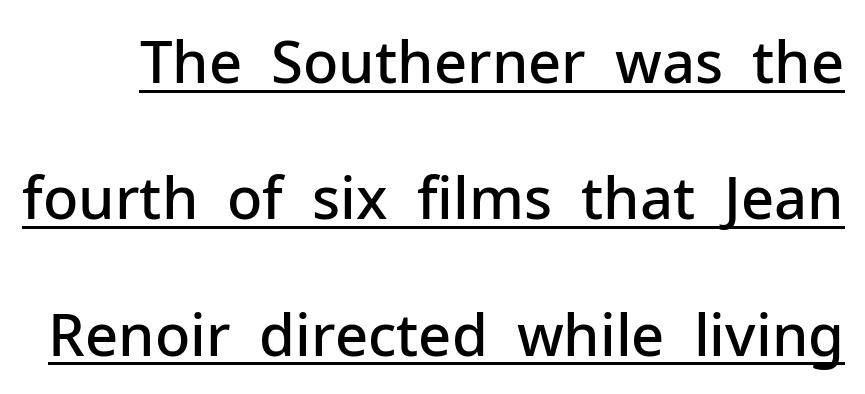
Q: Is the text bold? A: Semi-bold.
Q: Is the text italic (slanted)? A: No, it is upright.
Q: Is the typeface a serif or a sans-serif typeface? A: Sans-serif.
Q: Is the text underlined? A: Yes.
Q: Is the spacing between letters normal or unusually wide? A: Normal.
Q: Is the spacing between lines tight, normal or loose? A: Loose.
Q: Width (condensed, normal, or wide)? A: Normal.
Q: Stroke contrast? A: Low.
Q: x-height? A: Medium.
Q: Monospaced? A: No.
